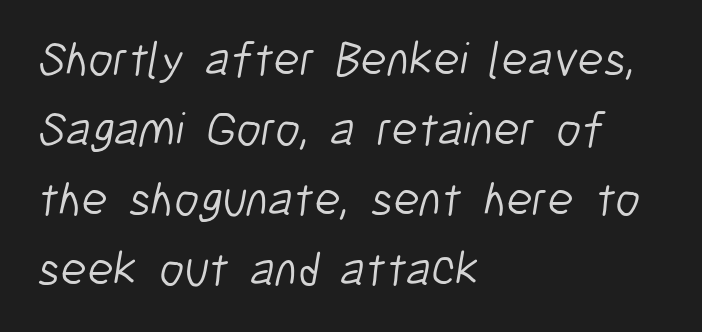
Q: Is the text bold? A: No.
Q: Is the typeface a serif or a sans-serif typeface? A: Sans-serif.
Q: Is the text underlined? A: No.
Q: How is the paragraph aligned? A: Left-aligned.
Q: Is the spacing between letters normal or unusually wide? A: Normal.
Q: Is the spacing between lines tight, normal or loose? A: Normal.
Q: Width (condensed, normal, or wide)? A: Condensed.
Q: Stroke contrast? A: Low.
Q: x-height? A: Medium.
Q: Monospaced? A: No.
